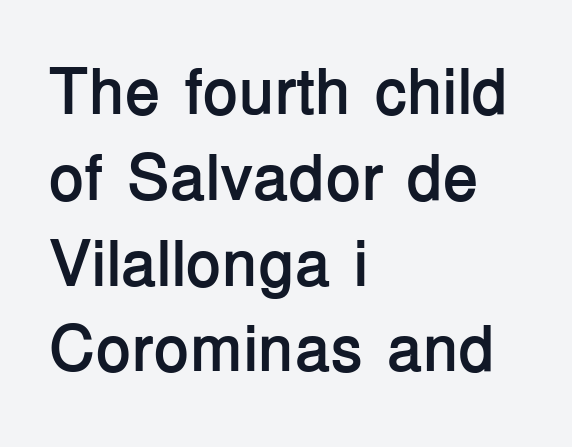
The image shows 65 px semibold sans-serif type, upright; set left-aligned, normal line spacing (1.32x), normal letter spacing, not underlined; low stroke contrast and a medium x-height.
